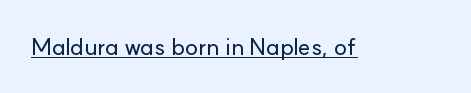
{"italic": "no", "underline": "yes", "letter_spacing": "normal", "letter_spacing_em": 0.0, "glyph_px": 24}
